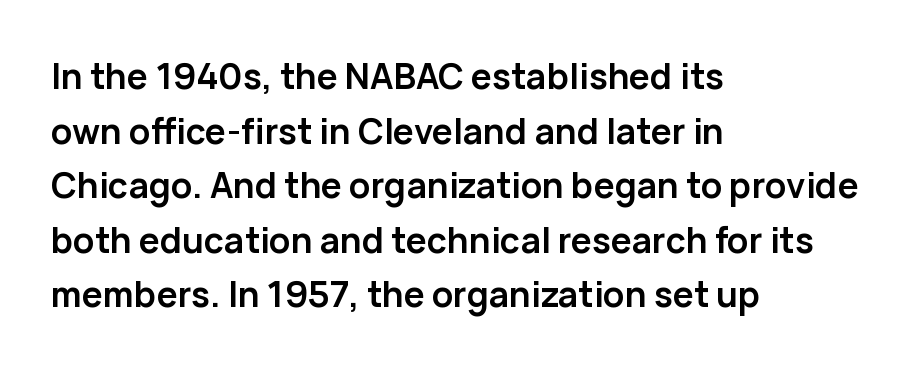
Q: Is the text bold? A: Yes.
Q: Is the text italic (slanted)? A: No, it is upright.
Q: Is the typeface a serif or a sans-serif typeface? A: Sans-serif.
Q: Is the text underlined? A: No.
Q: How is the paragraph aligned? A: Left-aligned.
Q: Is the spacing between letters normal or unusually wide? A: Normal.
Q: Is the spacing between lines tight, normal or loose? A: Normal.
Q: Width (condensed, normal, or wide)? A: Normal.
Q: Stroke contrast? A: Low.
Q: x-height? A: Medium.
Q: Monospaced? A: No.
